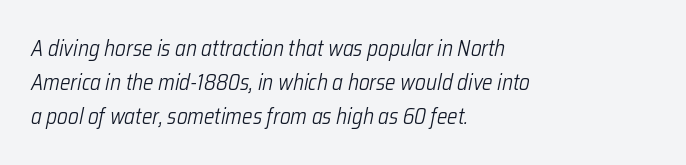
{"italic": "yes", "lean": "right", "slant_degrees": 12, "bold": "no", "underline": "no", "align": "left", "line_spacing": "normal", "line_spacing_ratio": 1.54, "letter_spacing": "normal", "letter_spacing_em": 0.0, "glyph_px": 22}
